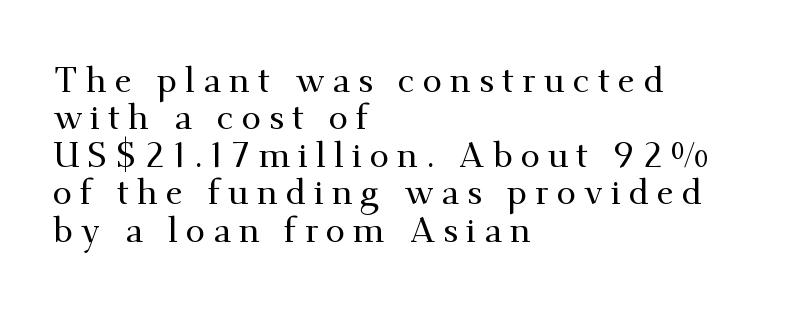
{"serif": "yes", "italic": "no", "width": "normal", "stroke_contrast": "medium", "x_height": "small", "monospaced": "no", "underline": "no", "align": "left", "line_spacing": "tight", "line_spacing_ratio": 1.07, "letter_spacing": "wide", "letter_spacing_em": 0.23, "glyph_px": 35}
